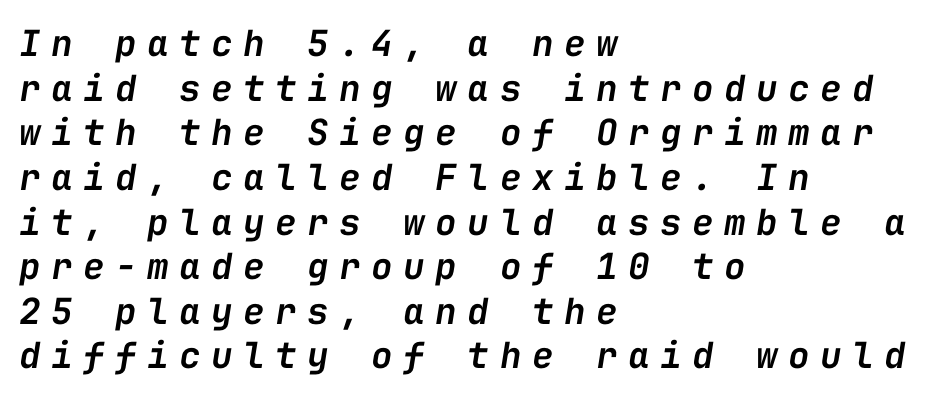
The image shows 36 px semibold type, italic (leaning right), monospaced; set left-aligned, line spacing 1.24x, unusually wide letter spacing (+0.29 em), not underlined; low stroke contrast and a medium x-height.
